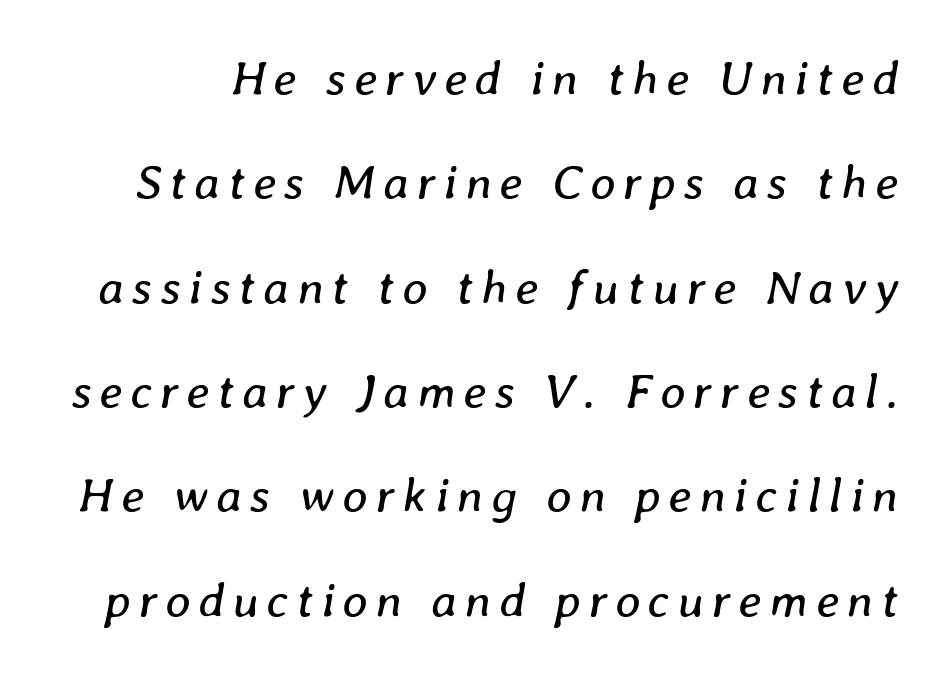
Compared with a typical body face, this is equally light or lighter still. Here the designer chose a conventional face with non-uniform glyph widths. Each row of text sits above clean, open space. Does the leading feel generous? Absolutely, it's lavish.
